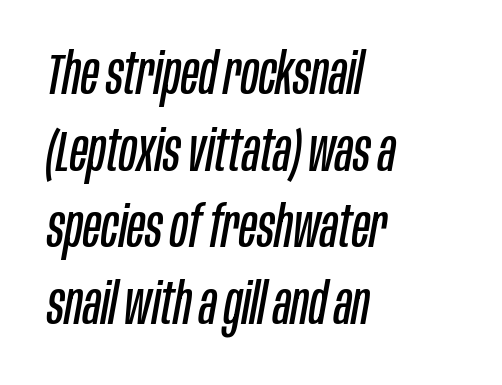
The glyphs are unaccompanied by any horizontal stroke below them. Leading matches the norm, producing a regular column. Observe the lean: these are italic letterforms. This sample uses plain, unmodified letter spacing.
